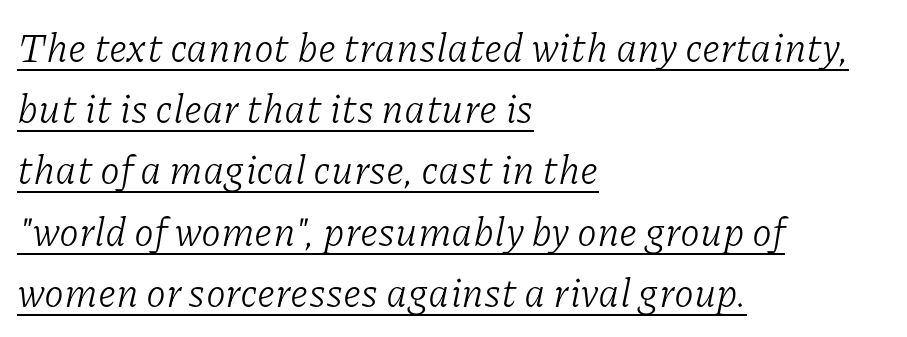
Q: Is the text bold? A: No.
Q: Is the text italic (slanted)? A: Yes, it leans right by about 11 degrees.
Q: Is the typeface a serif or a sans-serif typeface? A: Serif.
Q: Is the text underlined? A: Yes.
Q: How is the paragraph aligned? A: Left-aligned.
Q: Is the spacing between letters normal or unusually wide? A: Normal.
Q: Is the spacing between lines tight, normal or loose? A: Normal.
Q: Width (condensed, normal, or wide)? A: Normal.
Q: Stroke contrast? A: Low.
Q: x-height? A: Medium.
Q: Monospaced? A: No.
